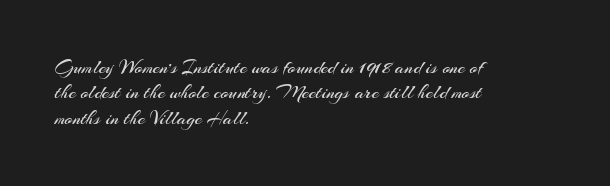
The rows are spaced the way most documents space them. Weight: in the light-to-regular range. Each word holds together tightly as a unit, with standard inter-letter gaps. Nobody drew a line under any word here.
